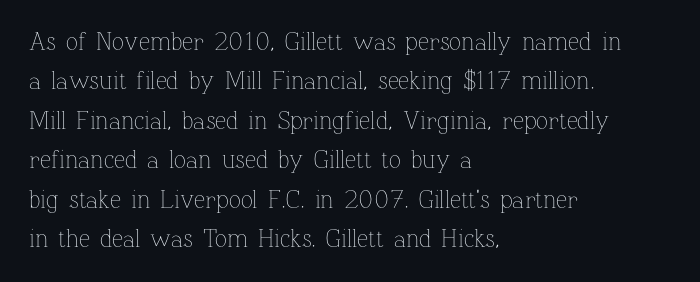
Q: Is the text bold? A: No.
Q: Is the text italic (slanted)? A: No, it is upright.
Q: Is the text underlined? A: No.
Q: How is the paragraph aligned? A: Left-aligned.
Q: Is the spacing between letters normal or unusually wide? A: Normal.
Q: Is the spacing between lines tight, normal or loose? A: Normal.
